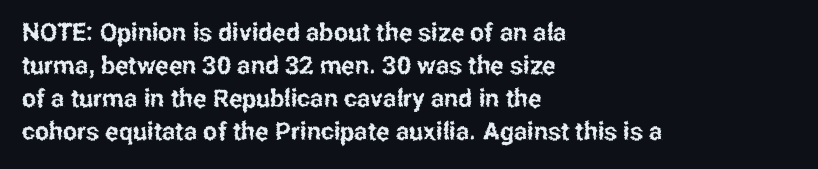
Every row of glyphs begins at an identical x-position on the left. Words appear dense and cohesive because spacing is normal. Unlike italic type, these characters show no tilt at all. Vertical spacing — default. Check under the words: just untouched page.
